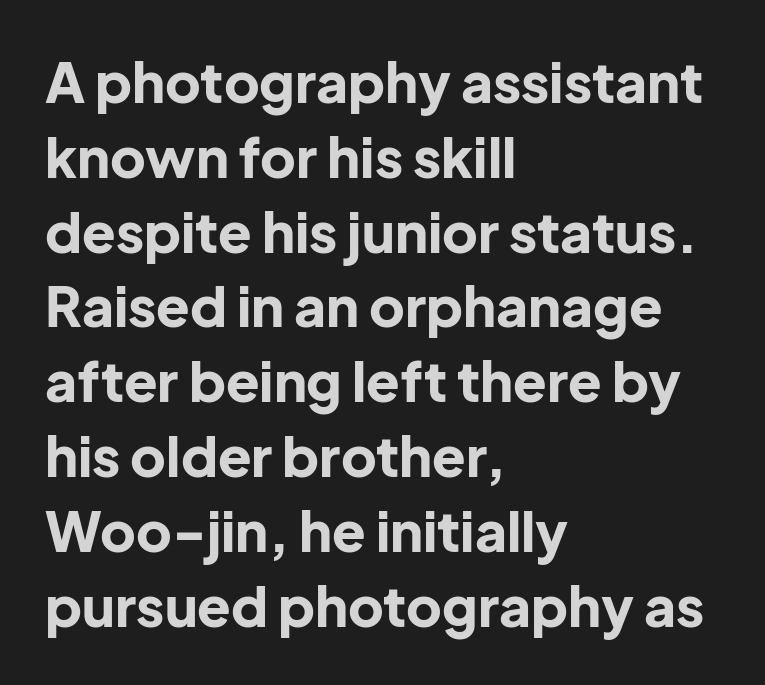
{"serif": "no", "italic": "no", "bold": "yes", "weight": "bold", "width": "normal", "stroke_contrast": "low", "x_height": "medium", "monospaced": "no", "underline": "no", "align": "left", "line_spacing": "normal", "line_spacing_ratio": 1.36, "letter_spacing": "normal", "letter_spacing_em": 0.0, "glyph_px": 55}
